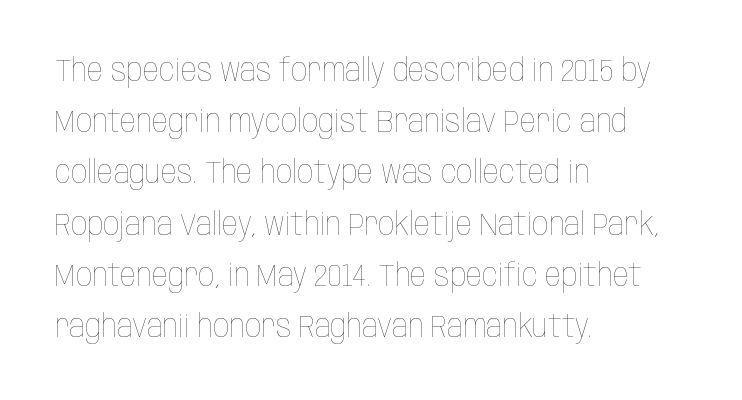
Q: Is the text bold? A: No.
Q: Is the text italic (slanted)? A: No, it is upright.
Q: Is the text underlined? A: No.
Q: How is the paragraph aligned? A: Left-aligned.
Q: Is the spacing between letters normal or unusually wide? A: Normal.
Q: Is the spacing between lines tight, normal or loose? A: Normal.
Q: Width (condensed, normal, or wide)? A: Condensed.
Q: Stroke contrast? A: Low.
Q: x-height? A: Large.
Q: Monospaced? A: No.
